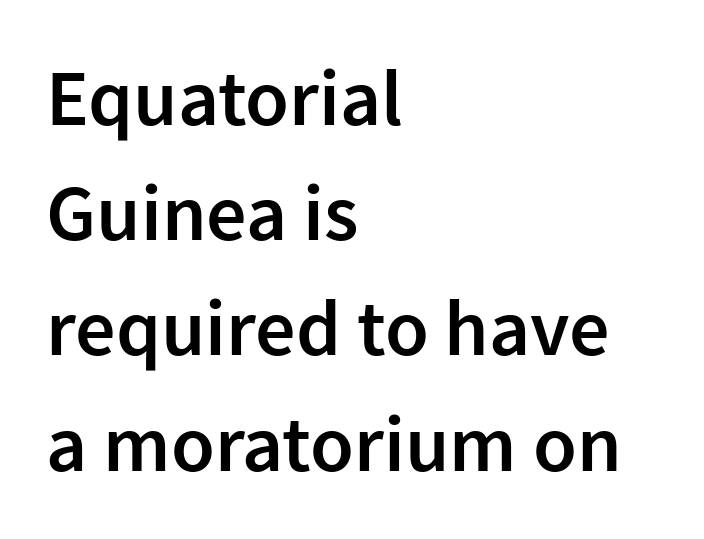
Anything drawn beneath the words? Only blank space. The rendering uses natural spacing where letterforms have individual widths. The font is running at a semibold setting, under full bold. Ordinary non-slanted type is in use.
